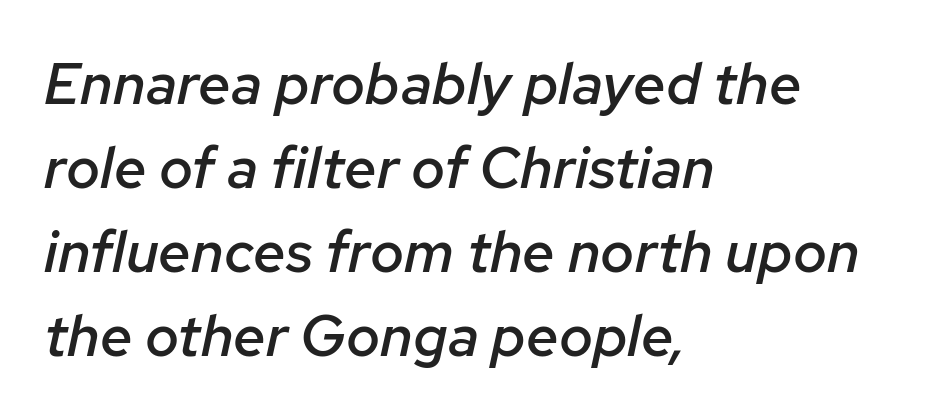
Q: Is the text bold? A: Semi-bold.
Q: Is the text italic (slanted)? A: Yes, it leans right by about 12 degrees.
Q: Is the text underlined? A: No.
Q: How is the paragraph aligned? A: Left-aligned.
Q: Is the spacing between letters normal or unusually wide? A: Normal.
Q: Is the spacing between lines tight, normal or loose? A: Normal.
Q: Width (condensed, normal, or wide)? A: Normal.
Q: Stroke contrast? A: Low.
Q: x-height? A: Medium.
Q: Monospaced? A: No.
